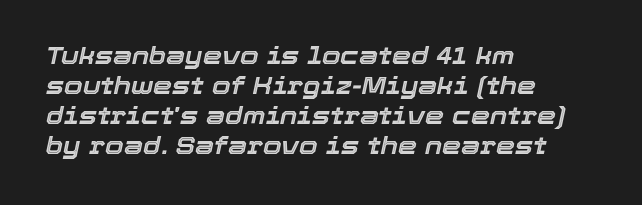
The image shows 24 px text type, italic (leaning right); set left-aligned, normal line spacing (1.25x), normal letter spacing, not underlined.
